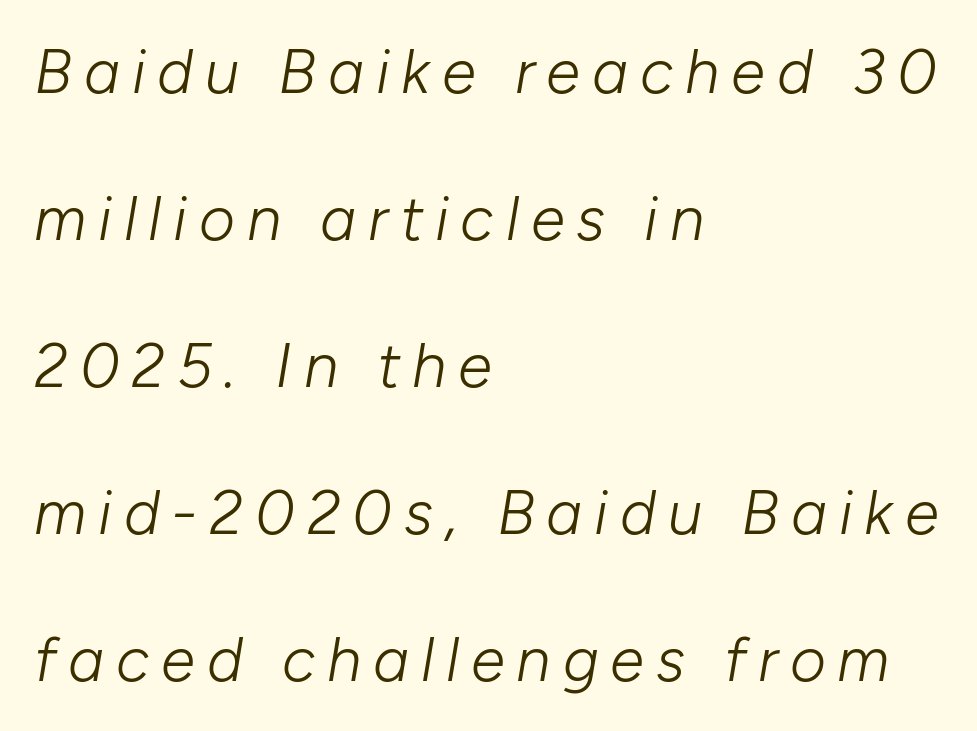
The image shows 62 px light type, italic (leaning right); set left-aligned, loose line spacing (2.37x), not underlined; low stroke contrast and a medium x-height.
